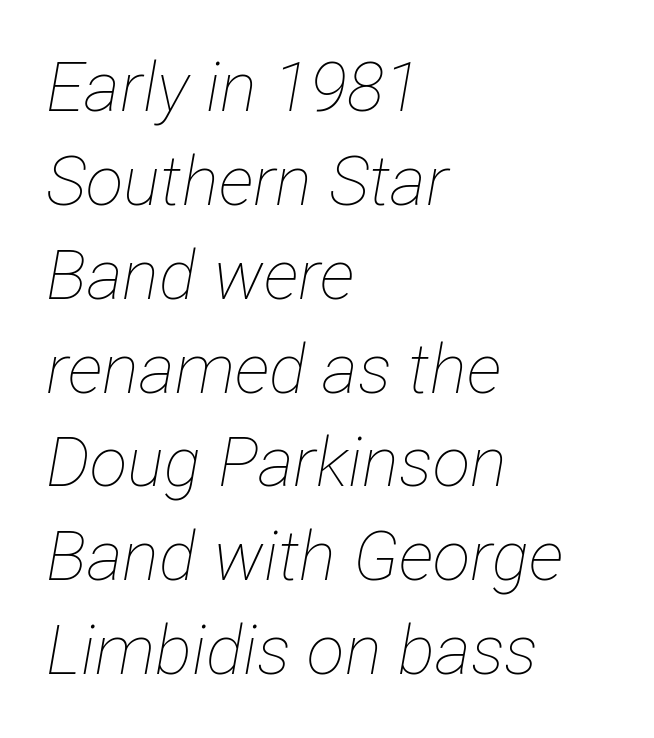
{"italic": "yes", "lean": "right", "slant_degrees": 12, "bold": "no", "weight": "thin", "width": "condensed", "stroke_contrast": "low", "x_height": "medium", "monospaced": "no", "underline": "no", "align": "left", "line_spacing": "normal", "line_spacing_ratio": 1.36, "letter_spacing": "normal", "letter_spacing_em": 0.0, "glyph_px": 69}
